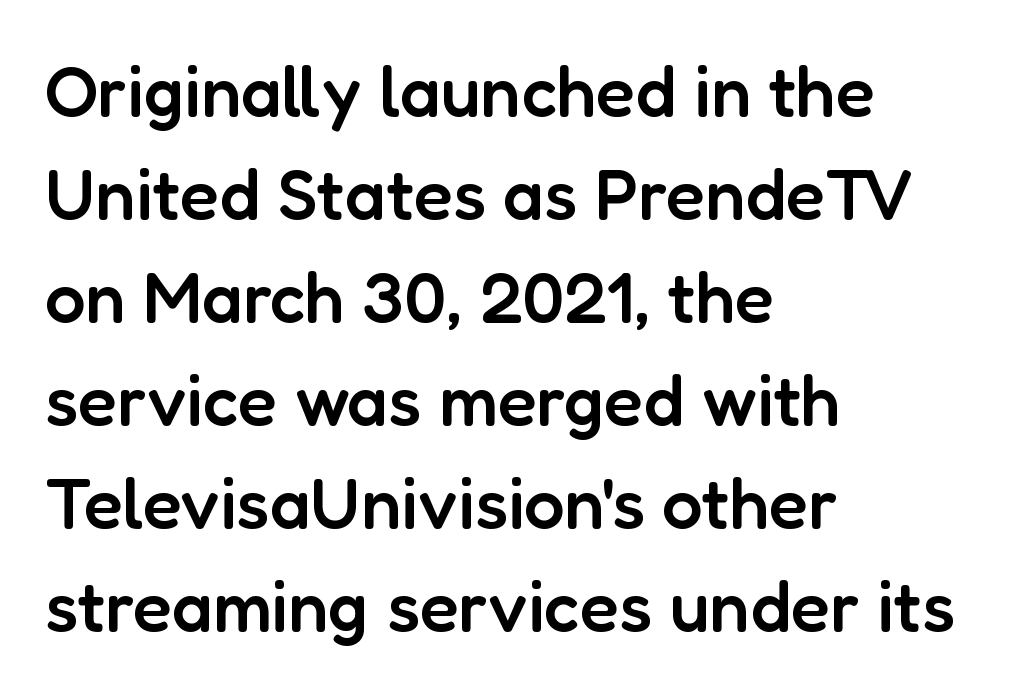
Q: Is the text bold? A: Semi-bold.
Q: Is the text italic (slanted)? A: No, it is upright.
Q: Is the typeface a serif or a sans-serif typeface? A: Sans-serif.
Q: Is the text underlined? A: No.
Q: How is the paragraph aligned? A: Left-aligned.
Q: Is the spacing between letters normal or unusually wide? A: Normal.
Q: Is the spacing between lines tight, normal or loose? A: Normal.
Q: Width (condensed, normal, or wide)? A: Normal.
Q: Stroke contrast? A: Low.
Q: x-height? A: Medium.
Q: Monospaced? A: No.
